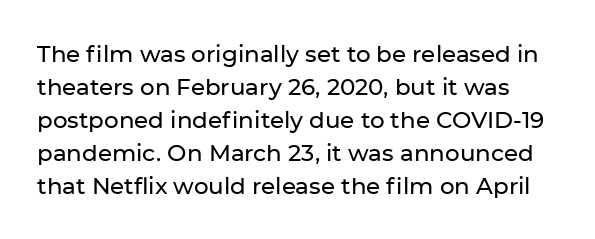
Q: Is the text italic (slanted)? A: No, it is upright.
Q: Is the text underlined? A: No.
Q: Is the spacing between letters normal or unusually wide? A: Normal.
Q: Is the spacing between lines tight, normal or loose? A: Normal.
